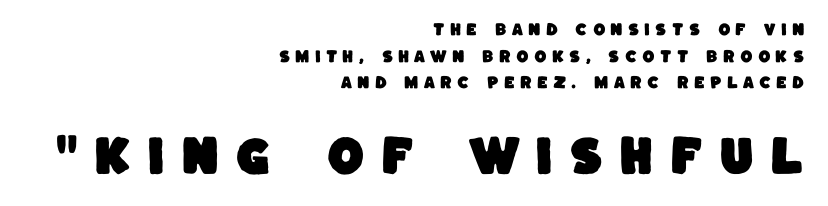
Q: Is the typeface a serif or a sans-serif typeface? A: Sans-serif.
Q: Is the text underlined? A: No.
Q: How is the paragraph aligned? A: Right-aligned.
Q: Is the spacing between letters normal or unusually wide? A: Unusually wide.
Q: Is the spacing between lines tight, normal or loose? A: Loose.
Q: Which block of text is set in a larger size, the first (top) or the second (bottom)? A: The second (bottom) one.
Q: Width (condensed, normal, or wide)? A: Normal.
Q: Stroke contrast? A: Low.
Q: x-height? A: Large.
Q: Monospaced? A: No.
